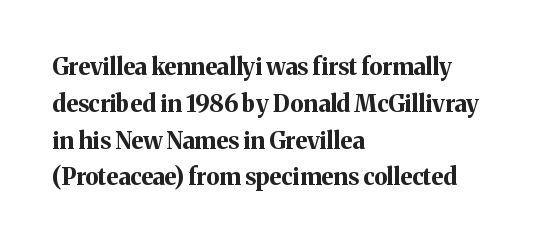
The image shows 23 px bold type, upright; set left-aligned, normal line spacing (1.6x), normal letter spacing, not underlined.
